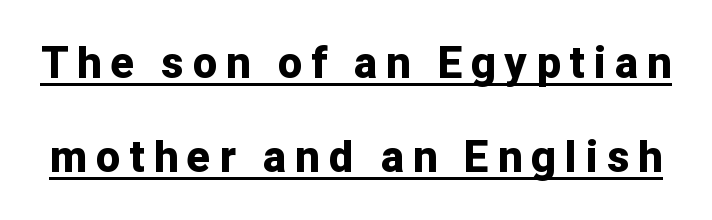
Q: Is the text bold? A: Yes.
Q: Is the text italic (slanted)? A: No, it is upright.
Q: Is the typeface a serif or a sans-serif typeface? A: Sans-serif.
Q: Is the text underlined? A: Yes.
Q: Is the spacing between letters normal or unusually wide? A: Unusually wide.
Q: Is the spacing between lines tight, normal or loose? A: Loose.
Q: Width (condensed, normal, or wide)? A: Normal.
Q: Stroke contrast? A: Low.
Q: x-height? A: Medium.
Q: Monospaced? A: No.
